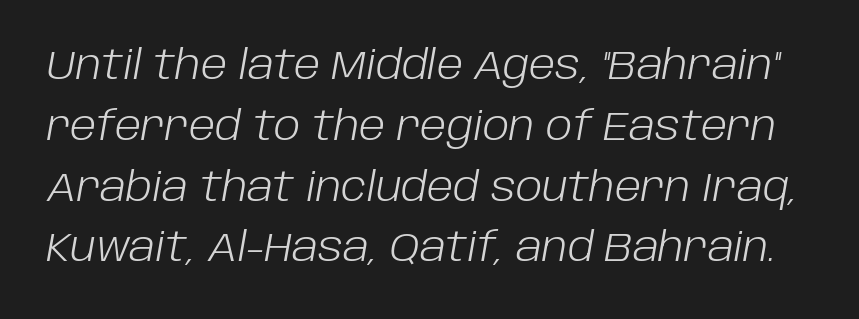
Q: Is the text bold? A: No.
Q: Is the text italic (slanted)? A: Yes, it leans right by about 10 degrees.
Q: Is the text underlined? A: No.
Q: Is the spacing between letters normal or unusually wide? A: Normal.
Q: Is the spacing between lines tight, normal or loose? A: Normal.
Q: Width (condensed, normal, or wide)? A: Normal.
Q: Stroke contrast? A: Low.
Q: x-height? A: Large.
Q: Monospaced? A: No.
